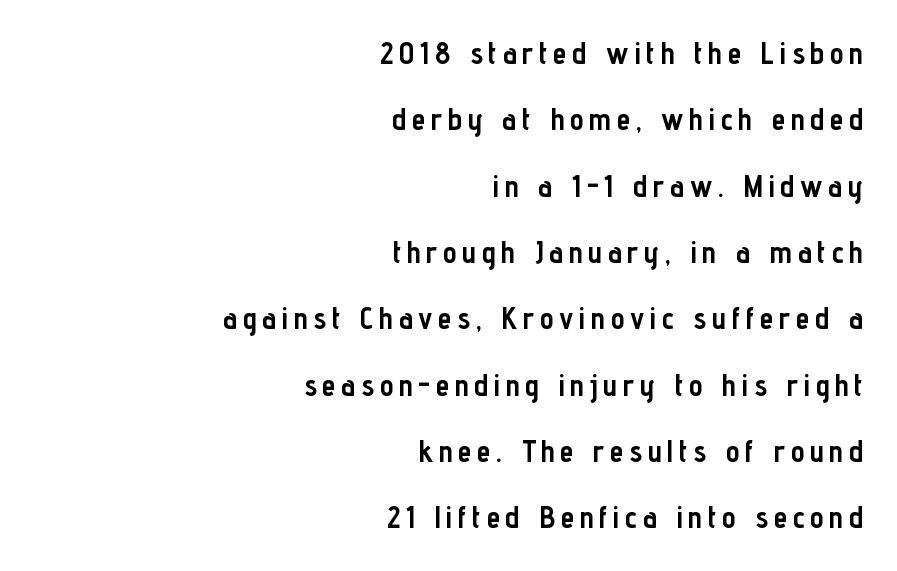
{"serif": "no", "italic": "no", "bold": "yes", "weight": "semibold", "width": "condensed", "stroke_contrast": "low", "x_height": "medium", "monospaced": "no", "underline": "no", "align": "right", "line_spacing": "loose", "line_spacing_ratio": 2.14, "glyph_px": 31}
